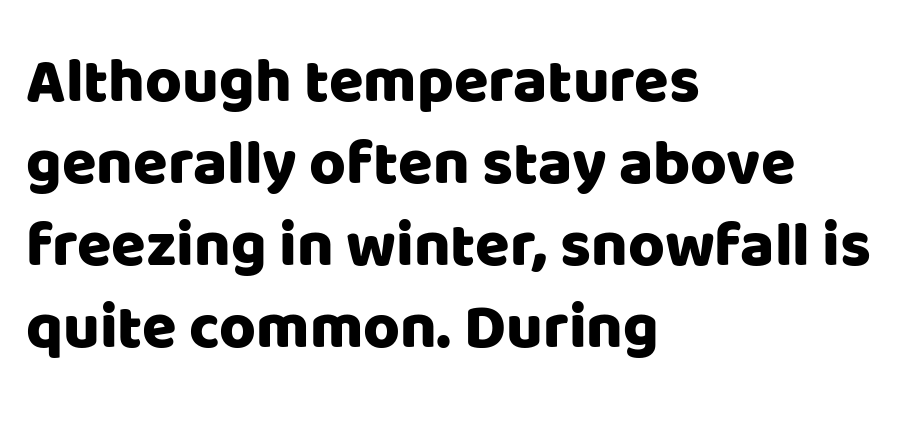
This sample uses an upright cut, with every glyph sitting square on the baseline. Does the leading feel generous? No, just average. Alignment: flush left. A typesetter would call this proportional, since set widths differ per character. The typeface chosen for these lines omits serifs.
